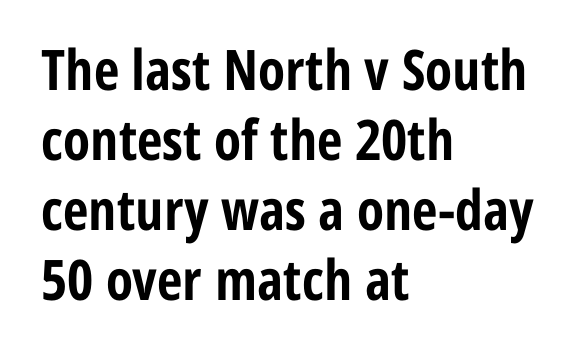
This is the regular roman posture of the typeface. Font category for this specimen: sans-serif. Each word holds together tightly as a unit, with standard inter-letter gaps. Underlining? Definitely not there. Does the leading feel generous? No, just average.
